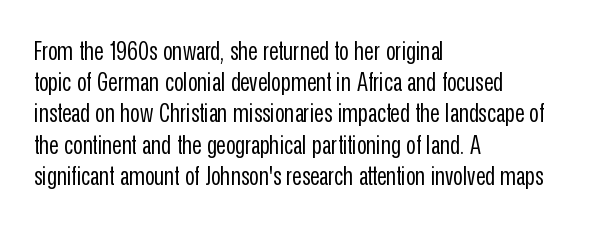
One-word summary of the alignment: left. In terms of letterspacing, this is plain default setting. The words here are not underlined. The characters are drawn with everyday or finer stroke widths. The letters stand straight up with perfectly vertical stems.
